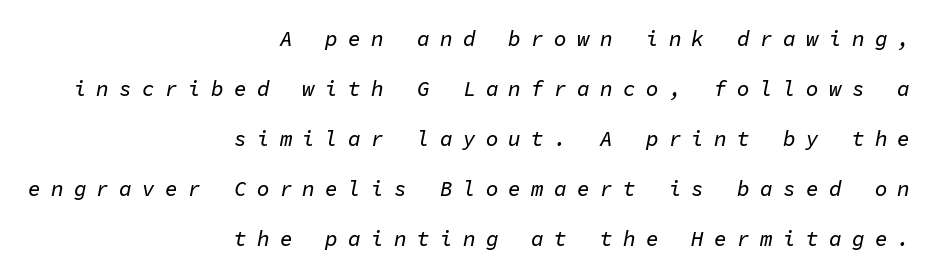
The zone under the glyphs is completely vacant. Teacher's note: observe the even right margin — that is flush-right alignment. Vertically, the passage feels expansive, rows floating well apart. Someone cranked the tracking dial way up on this one. Rendered with sloped, italic letterforms.
